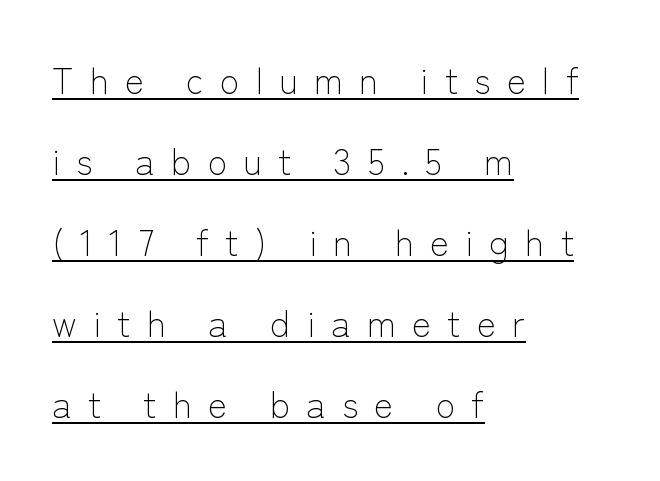
Q: Is the text bold? A: No.
Q: Is the text italic (slanted)? A: No, it is upright.
Q: Is the typeface a serif or a sans-serif typeface? A: Sans-serif.
Q: Is the text underlined? A: Yes.
Q: How is the paragraph aligned? A: Left-aligned.
Q: Is the spacing between letters normal or unusually wide? A: Unusually wide.
Q: Is the spacing between lines tight, normal or loose? A: Loose.
Q: Width (condensed, normal, or wide)? A: Normal.
Q: Stroke contrast? A: Low.
Q: x-height? A: Medium.
Q: Monospaced? A: No.
